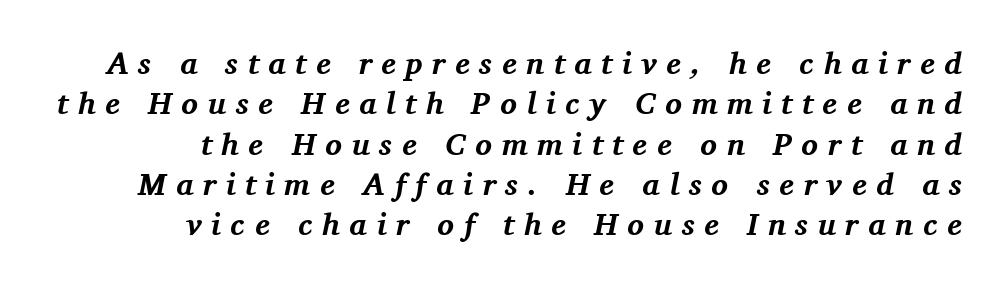
The image shows 31 px bold serif type, italic (leaning right); set right-aligned, normal line spacing (1.3x), unusually wide letter spacing (+0.31 em), not underlined; medium stroke contrast and a medium x-height.
